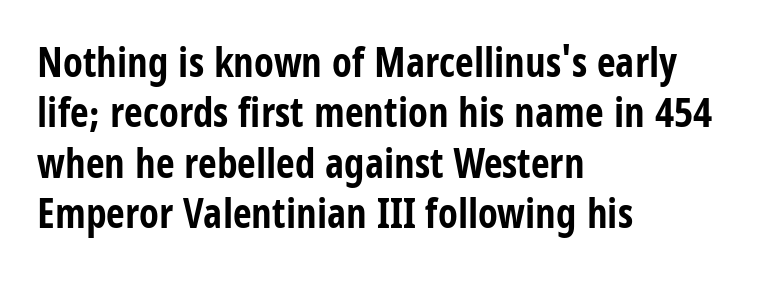
Q: Is the text bold? A: Yes.
Q: Is the text italic (slanted)? A: No, it is upright.
Q: Is the typeface a serif or a sans-serif typeface? A: Sans-serif.
Q: Is the text underlined? A: No.
Q: How is the paragraph aligned? A: Left-aligned.
Q: Is the spacing between letters normal or unusually wide? A: Normal.
Q: Width (condensed, normal, or wide)? A: Condensed.
Q: Stroke contrast? A: Low.
Q: x-height? A: Large.
Q: Monospaced? A: No.
